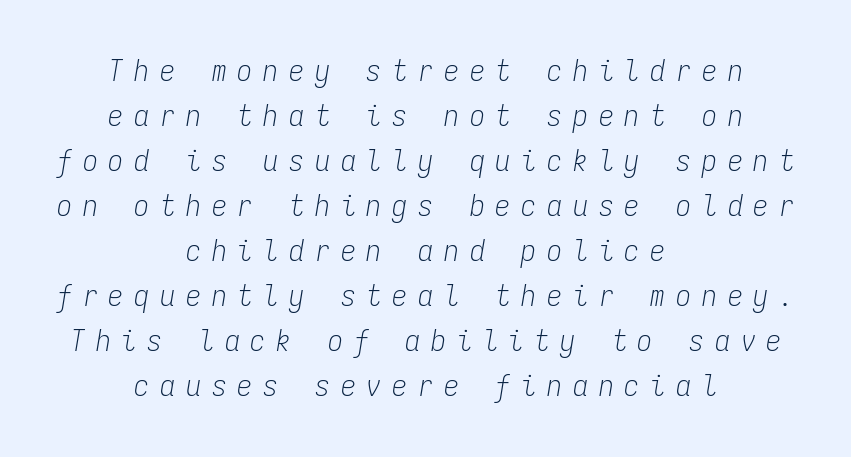
{"italic": "yes", "lean": "right", "slant_degrees": 9, "bold": "no", "weight": "light", "width": "condensed", "stroke_contrast": "low", "x_height": "medium", "monospaced": "yes", "underline": "no", "align": "center", "line_spacing": "normal", "line_spacing_ratio": 1.5, "letter_spacing": "wide", "letter_spacing_em": 0.36, "glyph_px": 30}
